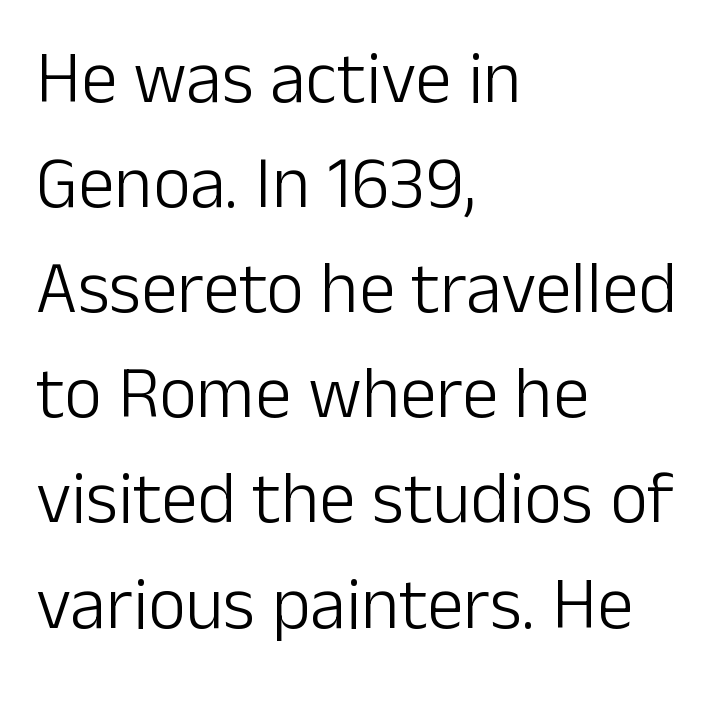
Each letter keeps its own natural width here, so spacing adapts to shape. You can tell it's not italic because the verticals are truly vertical. Summary of weight: not heavy and not bold. Interline gaps are of average width in this sample. Anything drawn beneath the words? Only blank space. Type style note: lacks serifs.
